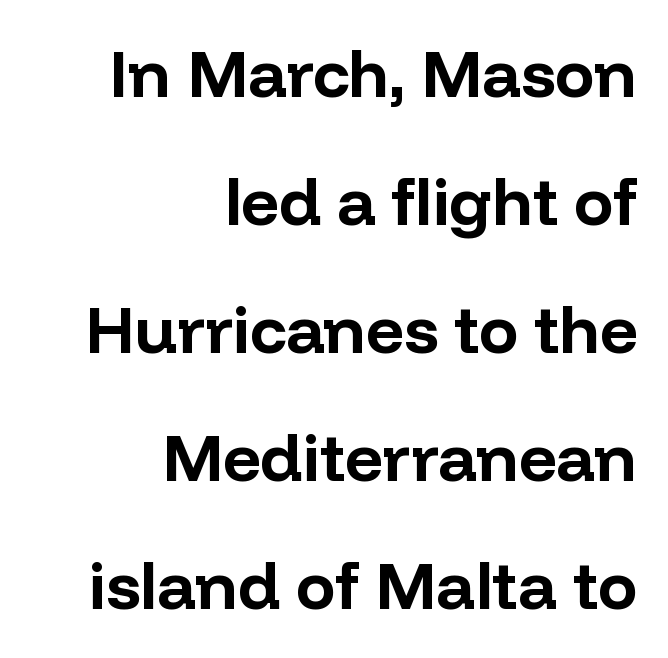
{"serif": "no", "italic": "no", "bold": "yes", "weight": "bold", "width": "normal", "stroke_contrast": "low", "x_height": "medium", "monospaced": "no", "underline": "no", "align": "right", "line_spacing": "loose", "line_spacing_ratio": 1.94, "letter_spacing": "normal", "letter_spacing_em": 0.0, "glyph_px": 66}
